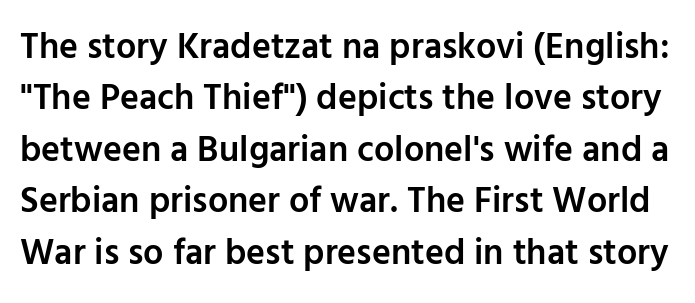
Q: Is the text bold? A: Semi-bold.
Q: Is the text italic (slanted)? A: No, it is upright.
Q: Is the typeface a serif or a sans-serif typeface? A: Sans-serif.
Q: Is the text underlined? A: No.
Q: Is the spacing between letters normal or unusually wide? A: Normal.
Q: Is the spacing between lines tight, normal or loose? A: Normal.
Q: Width (condensed, normal, or wide)? A: Normal.
Q: Stroke contrast? A: Low.
Q: x-height? A: Medium.
Q: Monospaced? A: No.
